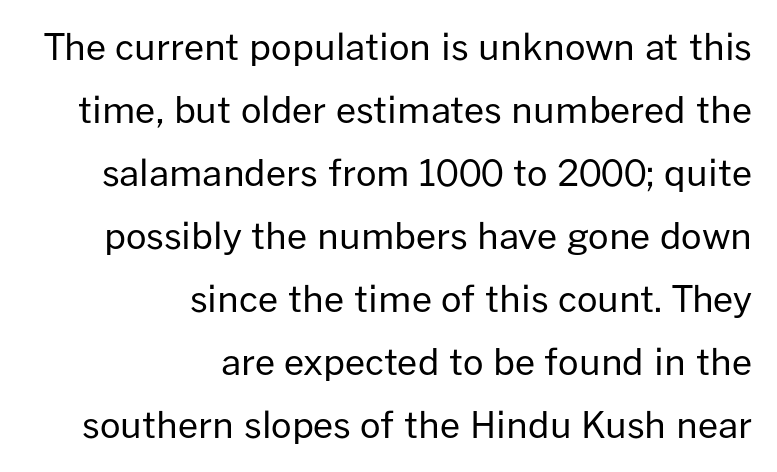
Q: Is the text bold? A: No.
Q: Is the text italic (slanted)? A: No, it is upright.
Q: Is the typeface a serif or a sans-serif typeface? A: Sans-serif.
Q: Is the text underlined? A: No.
Q: How is the paragraph aligned? A: Right-aligned.
Q: Is the spacing between letters normal or unusually wide? A: Normal.
Q: Width (condensed, normal, or wide)? A: Normal.
Q: Stroke contrast? A: Low.
Q: x-height? A: Medium.
Q: Monospaced? A: No.
